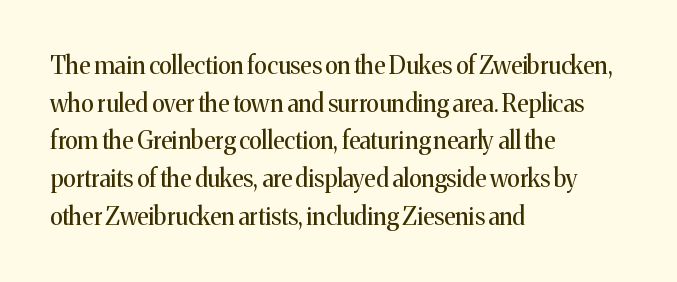
The setting favours the left margin, as ordinary paragraphs usually do. The face looks like a standard text weight, possibly lighter. Each row of text sits above clean, open space. Posture: straight, roman, zero tilt.
